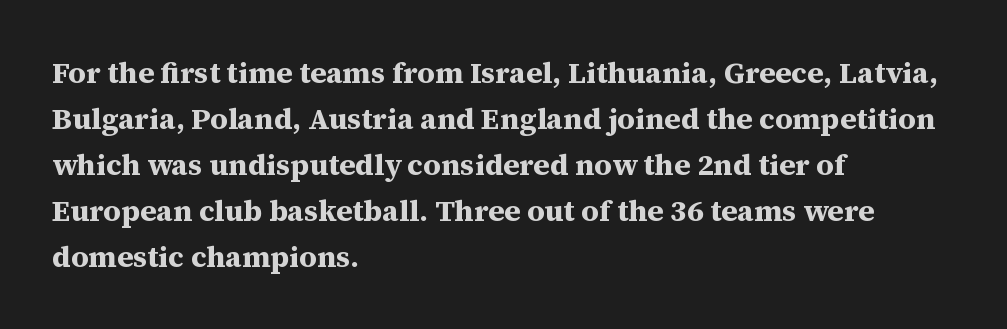
The image shows 30 px bold serif type, upright; set left-aligned, normal line spacing (1.53x), normal letter spacing, not underlined; medium stroke contrast and a medium x-height.
